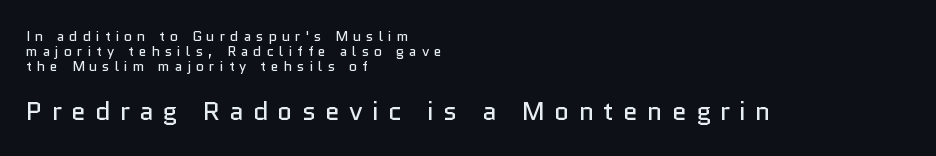
The image shows 26 px text type, upright; set left-aligned, tight line spacing (1.07x), unusually wide letter spacing (+0.36 em), not underlined; the second (bottom) block is 1.86x larger.
